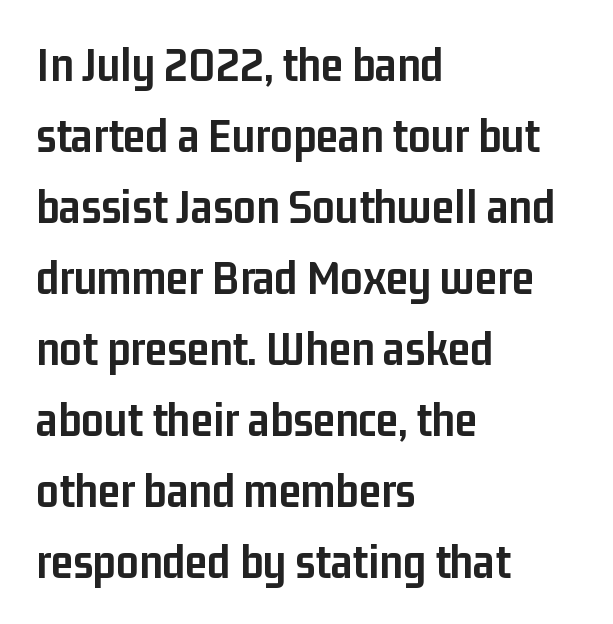
{"serif": "no", "italic": "no", "bold": "yes", "weight": "semibold", "width": "condensed", "stroke_contrast": "low", "x_height": "medium", "monospaced": "no", "underline": "no", "align": "left", "line_spacing": "normal", "line_spacing_ratio": 1.42, "letter_spacing": "normal", "letter_spacing_em": 0.0, "glyph_px": 50}
